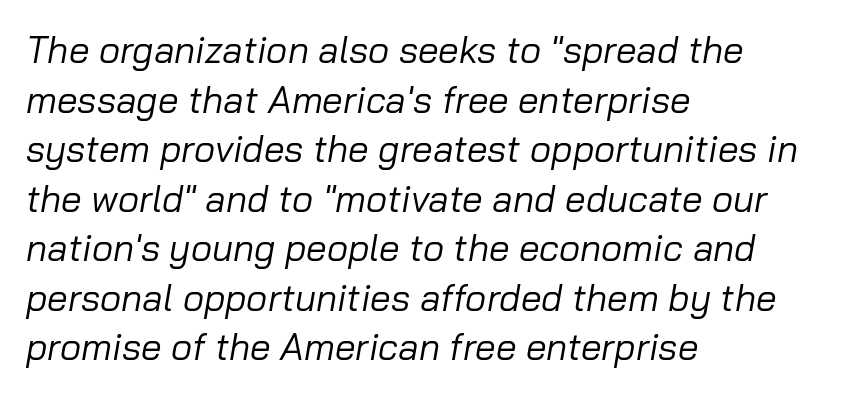
The image shows 37 px regular-weight type, italic (leaning right); set left-aligned, normal line spacing (1.34x), normal letter spacing, not underlined; low stroke contrast and a medium x-height.
